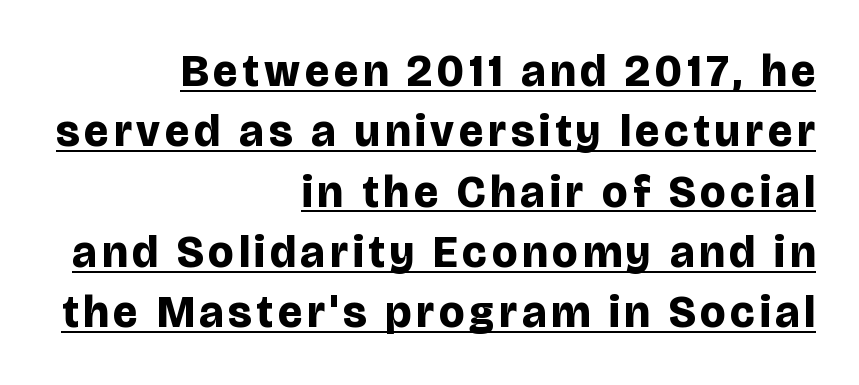
Q: Is the text bold? A: Yes.
Q: Is the text italic (slanted)? A: No, it is upright.
Q: Is the typeface a serif or a sans-serif typeface? A: Sans-serif.
Q: Is the text underlined? A: Yes.
Q: How is the paragraph aligned? A: Right-aligned.
Q: Is the spacing between lines tight, normal or loose? A: Normal.
Q: Width (condensed, normal, or wide)? A: Normal.
Q: Stroke contrast? A: Low.
Q: x-height? A: Large.
Q: Monospaced? A: No.
